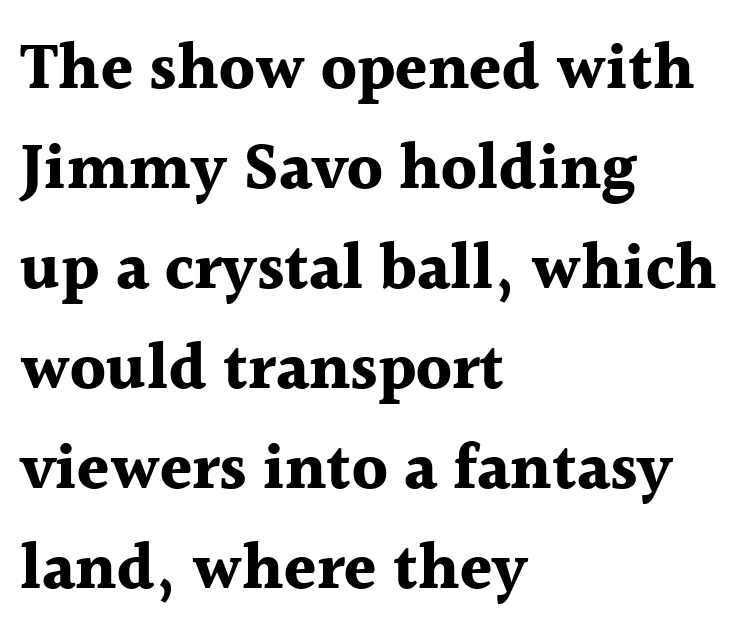
Students, note that the glyphs here touch the page at normal intervals. The paragraph shown leans on its left margin. The space beneath each line is pristine and unruled. If you drew a line through each stem, it would be perfectly vertical. The typeface chosen for these lines features serifs. Character widths vary here, with narrow letters taking less room than wide ones.
